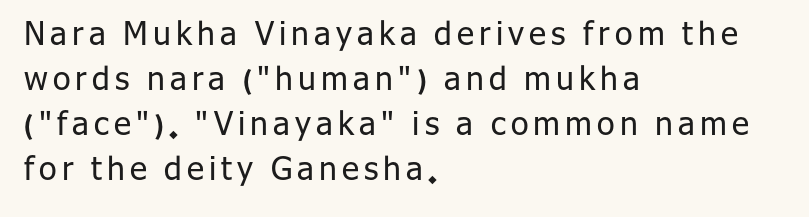
Q: Is the text bold? A: No.
Q: Is the text italic (slanted)? A: No, it is upright.
Q: Is the typeface a serif or a sans-serif typeface? A: Sans-serif.
Q: Is the text underlined? A: No.
Q: How is the paragraph aligned? A: Left-aligned.
Q: Is the spacing between lines tight, normal or loose? A: Normal.
Q: Width (condensed, normal, or wide)? A: Normal.
Q: Stroke contrast? A: Low.
Q: x-height? A: Medium.
Q: Monospaced? A: No.
